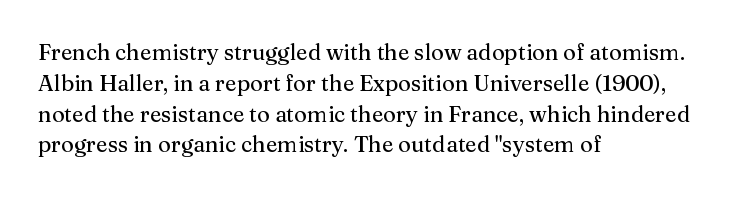
The image shows 22 px text type, upright; set left-aligned, normal line spacing (1.4x), normal letter spacing, not underlined.
